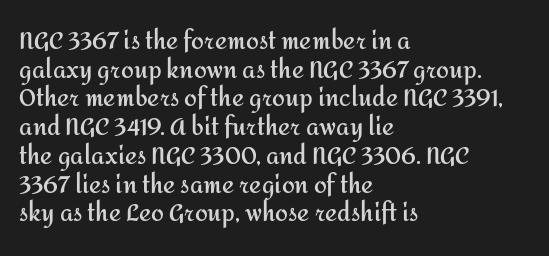
In CSS terms this would be text-align: left. On the weight axis this lands at bold, roughly 700. No word sits above an underline. Regarding leading, the lines here are spaced in the standard way. Quick note: not italic, upright. Glyph-to-glyph distance matches everyday printed text.
